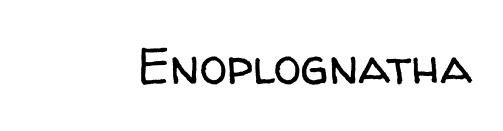
The image shows 50 px regular-weight sans-serif type, upright; set normal letter spacing, not underlined; low stroke contrast and a medium x-height.
